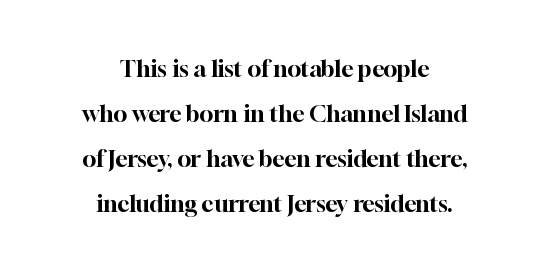
The image shows 23 px text type, upright; set centered, loose line spacing (1.96x), normal letter spacing, not underlined.
